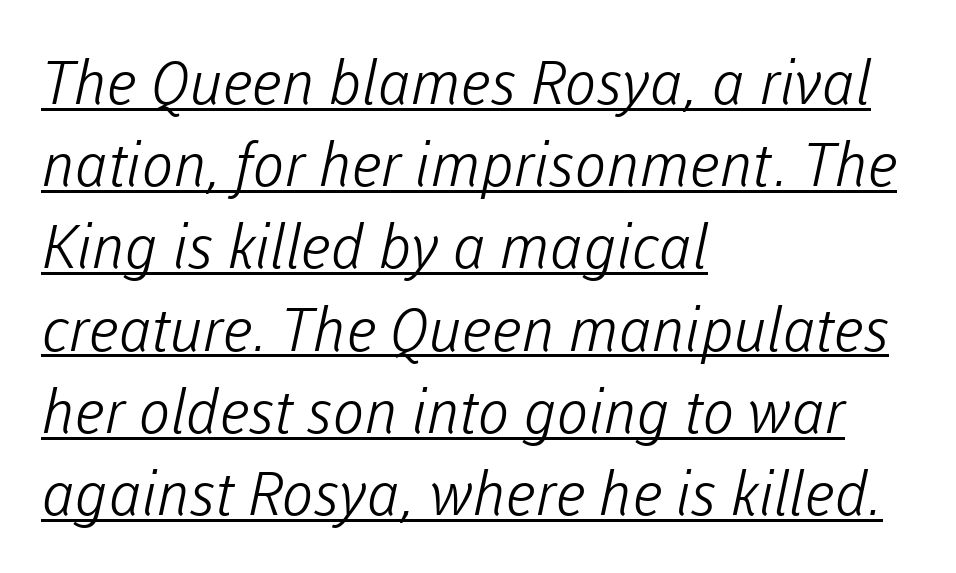
Note the varied advance widths — an 'i' is clearly narrower than an 'm'. A typesetter would call this leading conventional body-copy spacing. Compared with undecorated copy, this sample adds a rule below the words. The font is comparable to plain body text, perhaps lighter. Grotesque or geometric, the face here clearly has no serifs.
